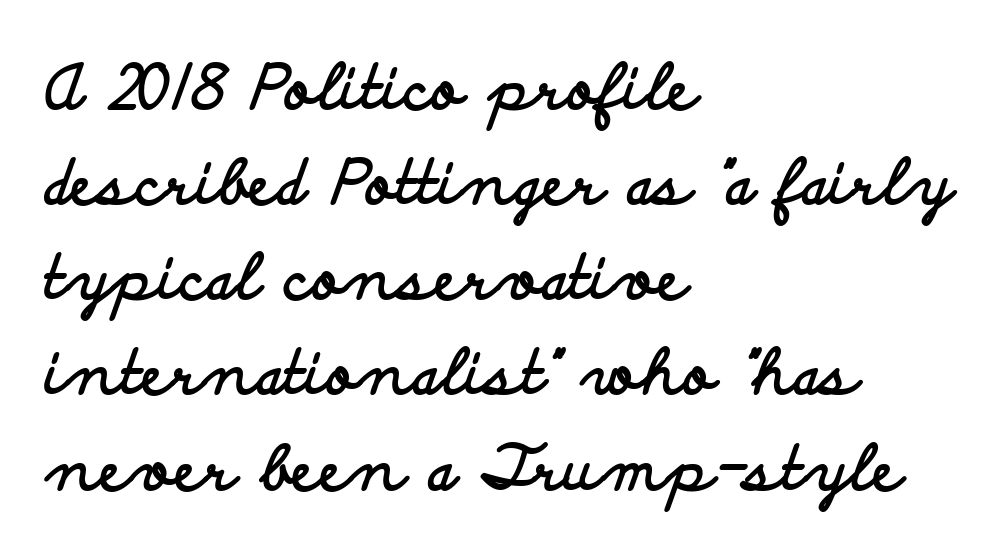
The specimen omits any rule beneath the text block's lines. Regular leading. Character widths vary here, with narrow letters taking less room than wide ones. Notice how the passage keeps a crisp vertical edge on the left only. Strong, thick strokes mark this as bold type.
